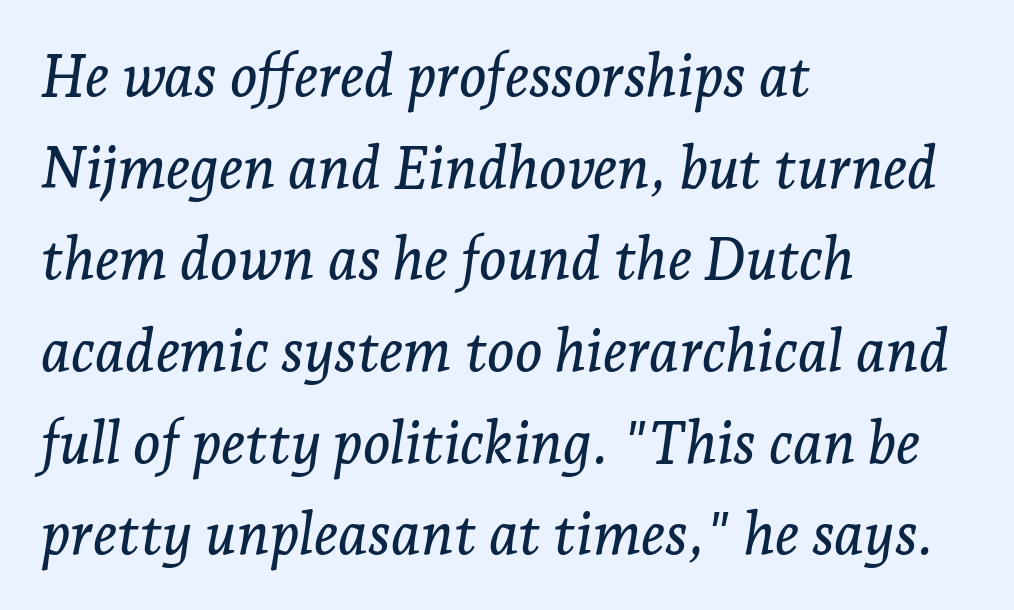
The image shows 58 px serif type, italic (leaning right); set left-aligned, normal line spacing (1.58x), normal letter spacing, not underlined; low stroke contrast and a medium x-height.
